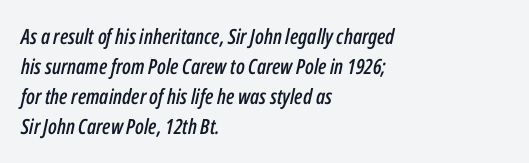
The image shows 21 px text type, italic (leaning right); set left-aligned, normal line spacing (1.43x), normal letter spacing, not underlined.
